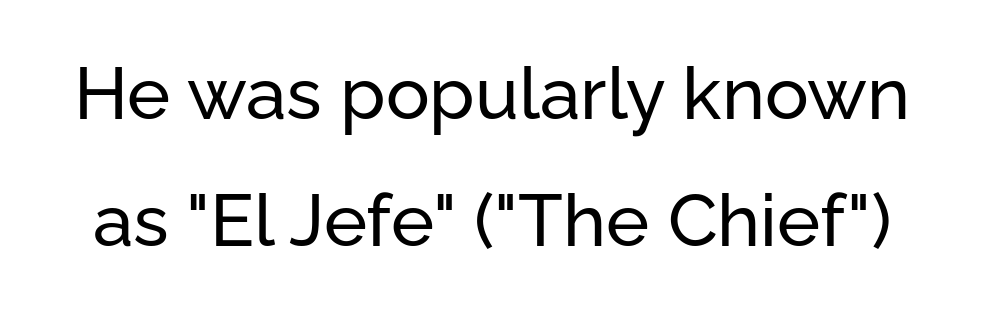
The space beneath each line is pristine and unruled. No extra tracking has been applied to these lines. Serifs: no, the terminals of the letterforms are clean. Each letter keeps its own natural width here, so spacing adapts to shape.
